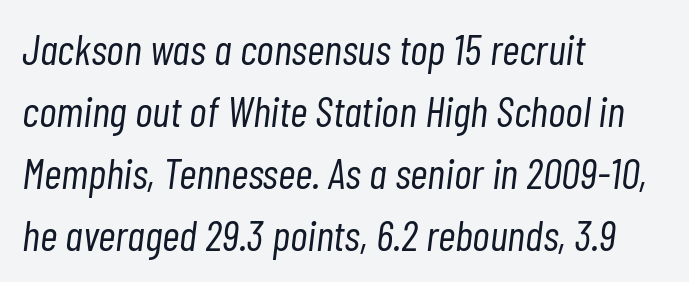
The rendering uses natural spacing where letterforms have individual widths. Compared with typical paragraphs, the rows here are spaced about the same. Line starts are locked; line ends wander. This reads as an unemphasized weight, regular at the heaviest.
